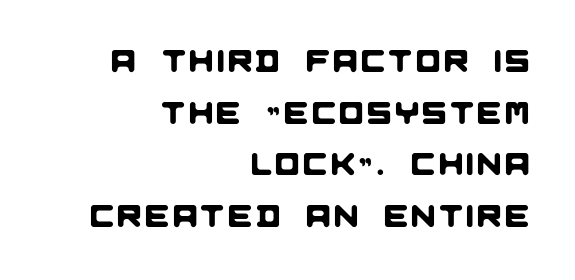
Typographically, this falls in the sans-serif category. The specimen omits any rule beneath the text block's lines. The rendering uses natural spacing where letterforms have individual widths. Successive baselines arrive at the customary interval. Short and long lines alike share a common ending point at right.
